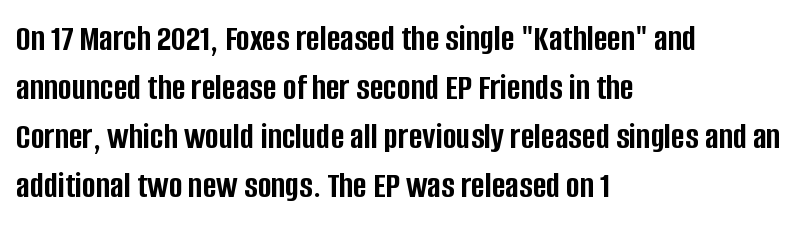
The image shows 37 px semibold, condensed sans-serif type, upright; set left-aligned, normal line spacing (1.32x), normal letter spacing, not underlined; low stroke contrast and a large x-height.
